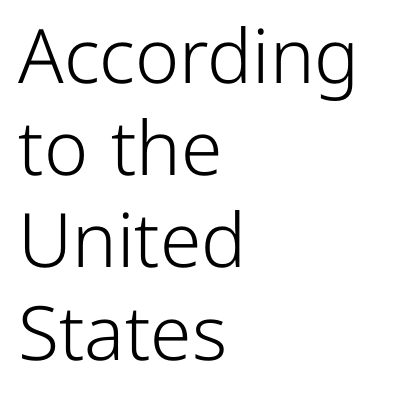
Q: Is the text bold? A: No.
Q: Is the text italic (slanted)? A: No, it is upright.
Q: Is the typeface a serif or a sans-serif typeface? A: Sans-serif.
Q: Is the text underlined? A: No.
Q: How is the paragraph aligned? A: Left-aligned.
Q: Is the spacing between letters normal or unusually wide? A: Normal.
Q: Width (condensed, normal, or wide)? A: Normal.
Q: Stroke contrast? A: Low.
Q: x-height? A: Medium.
Q: Monospaced? A: No.
